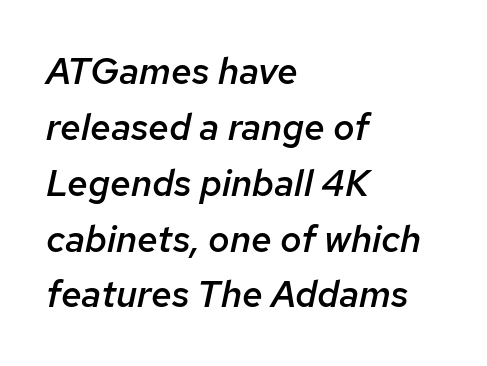
It's the slanting kind of type. Proportional: the letters do not fall into vertical columns. Unmarked baselines from the first word to the last. Default kerning and tracking; the words read as compact shapes. Moderately thickened strokes mark this as semibold type. Leftover space on each line is placed entirely after the last word.
